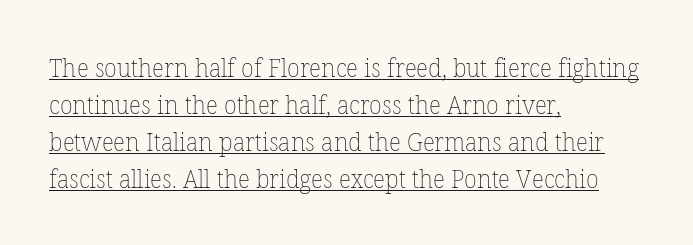
The image shows 26 px text type, upright; set left-aligned, normal line spacing (1.42x), normal letter spacing, underlined.
